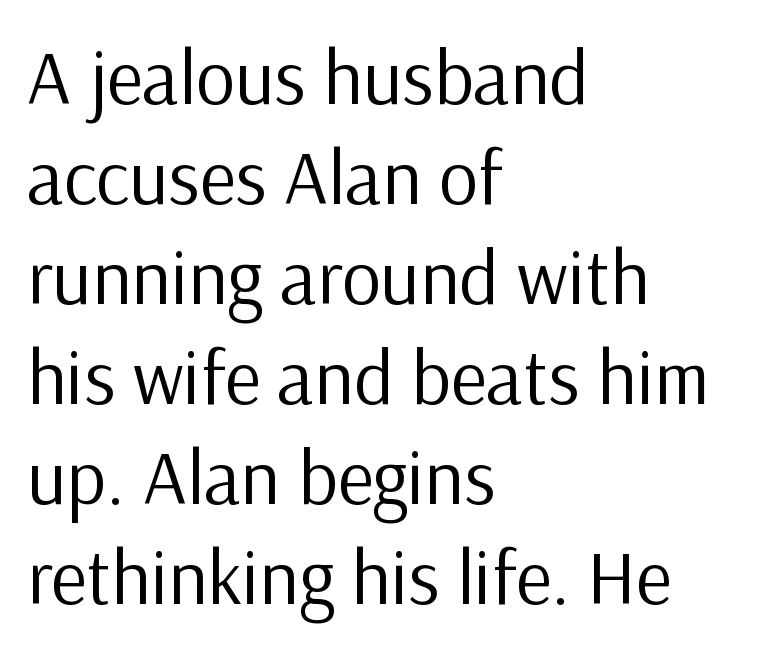
The space beneath each line is pristine and unruled. This sample uses plain, unmodified letter spacing. Each new line begins a customary step beneath the previous one. This reads as an unemphasized weight, regular at the heaviest.
